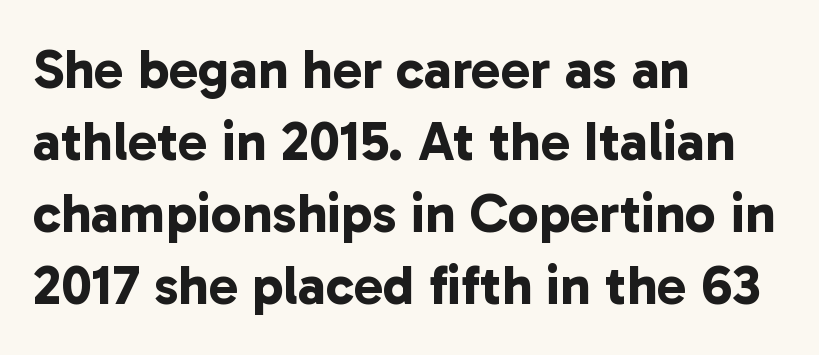
{"serif": "no", "bold": "yes", "weight": "bold", "width": "normal", "stroke_contrast": "low", "x_height": "medium", "monospaced": "no", "underline": "no", "align": "left", "line_spacing": "normal", "line_spacing_ratio": 1.31, "letter_spacing": "normal", "letter_spacing_em": 0.0, "glyph_px": 55}
